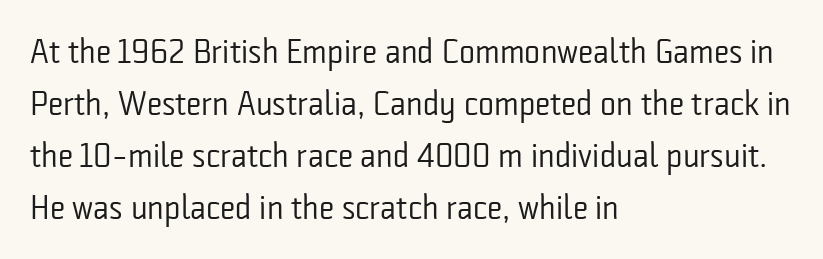
Q: Is the text bold? A: No.
Q: Is the text italic (slanted)? A: No, it is upright.
Q: Is the typeface a serif or a sans-serif typeface? A: Sans-serif.
Q: Is the text underlined? A: No.
Q: How is the paragraph aligned? A: Left-aligned.
Q: Is the spacing between letters normal or unusually wide? A: Normal.
Q: Is the spacing between lines tight, normal or loose? A: Normal.
Q: Width (condensed, normal, or wide)? A: Condensed.
Q: Stroke contrast? A: Low.
Q: x-height? A: Medium.
Q: Monospaced? A: No.
